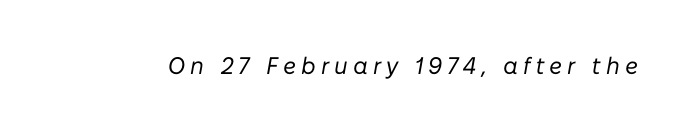
{"italic": "yes", "lean": "right", "slant_degrees": 10, "bold": "no", "underline": "no", "letter_spacing": "wide", "letter_spacing_em": 0.21, "glyph_px": 24}
